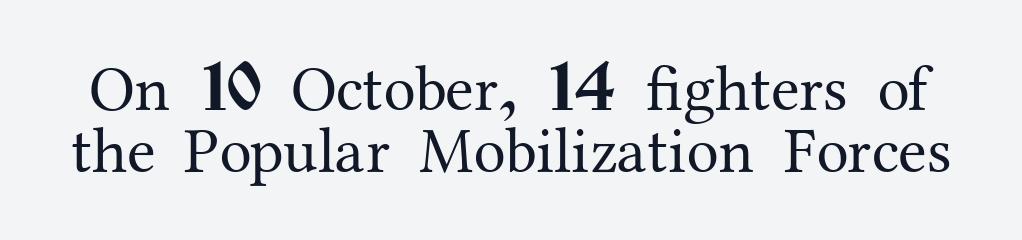
The image shows 65 px regular-weight serif type, upright; set tight line spacing (0.96x), normal letter spacing, not underlined; medium stroke contrast and a medium x-height.
